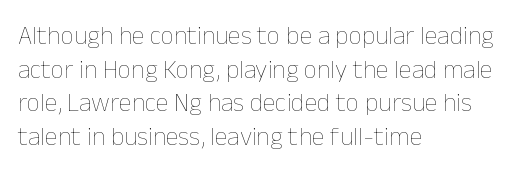
{"italic": "no", "bold": "no", "underline": "no", "align": "left", "line_spacing": "normal", "line_spacing_ratio": 1.29, "letter_spacing": "normal", "letter_spacing_em": 0.0, "glyph_px": 26}
